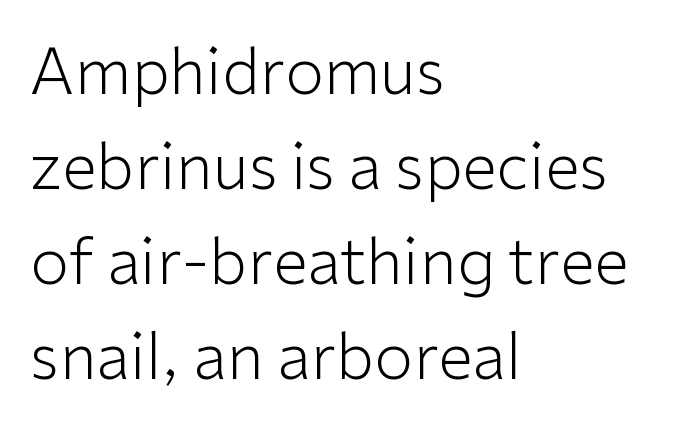
Q: Is the text bold? A: No.
Q: Is the text italic (slanted)? A: No, it is upright.
Q: Is the typeface a serif or a sans-serif typeface? A: Sans-serif.
Q: Is the text underlined? A: No.
Q: How is the paragraph aligned? A: Left-aligned.
Q: Is the spacing between letters normal or unusually wide? A: Normal.
Q: Is the spacing between lines tight, normal or loose? A: Normal.
Q: Width (condensed, normal, or wide)? A: Normal.
Q: Stroke contrast? A: Low.
Q: x-height? A: Medium.
Q: Monospaced? A: No.
